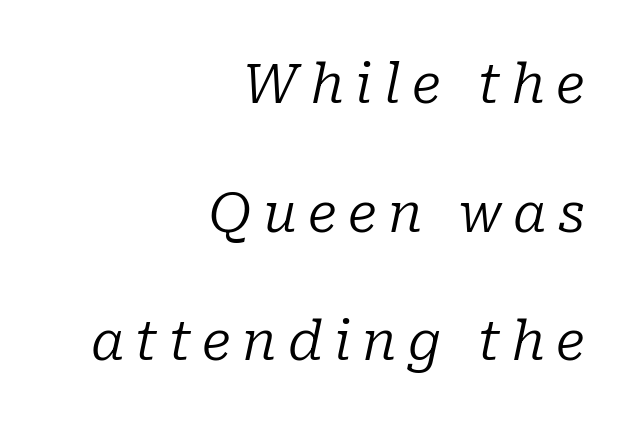
Q: Is the text bold? A: No.
Q: Is the text italic (slanted)? A: Yes, it leans right by about 10 degrees.
Q: Is the typeface a serif or a sans-serif typeface? A: Serif.
Q: Is the text underlined? A: No.
Q: How is the paragraph aligned? A: Right-aligned.
Q: Is the spacing between letters normal or unusually wide? A: Unusually wide.
Q: Is the spacing between lines tight, normal or loose? A: Loose.
Q: Width (condensed, normal, or wide)? A: Normal.
Q: Stroke contrast? A: Low.
Q: x-height? A: Medium.
Q: Monospaced? A: No.
